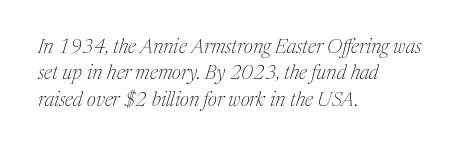
{"italic": "yes", "lean": "right", "slant_degrees": 17, "bold": "no", "underline": "no", "align": "left", "line_spacing": "normal", "line_spacing_ratio": 1.32, "letter_spacing": "normal", "letter_spacing_em": 0.0, "glyph_px": 20}
